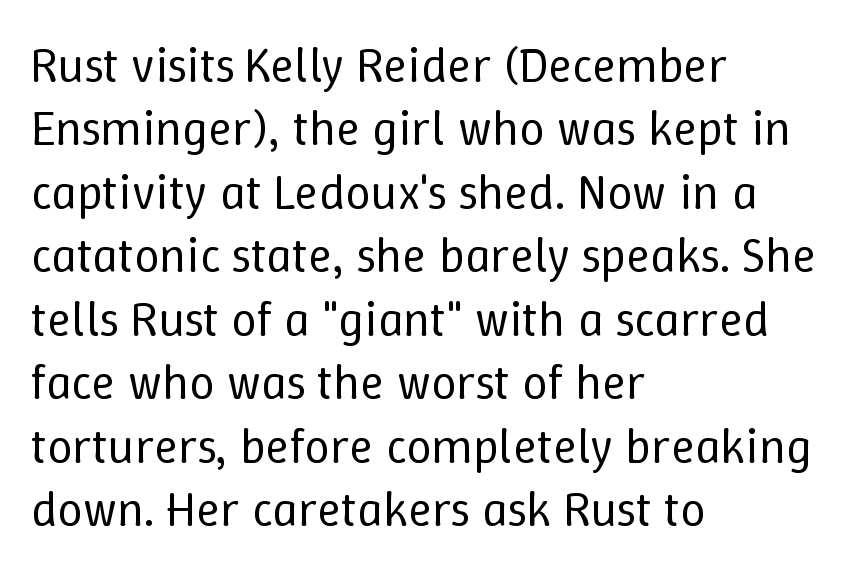
{"italic": "no", "bold": "no", "weight": "regular", "width": "normal", "stroke_contrast": "low", "x_height": "medium", "monospaced": "no", "underline": "no", "align": "left", "line_spacing": "normal", "line_spacing_ratio": 1.27, "letter_spacing": "normal", "letter_spacing_em": 0.0, "glyph_px": 50}
